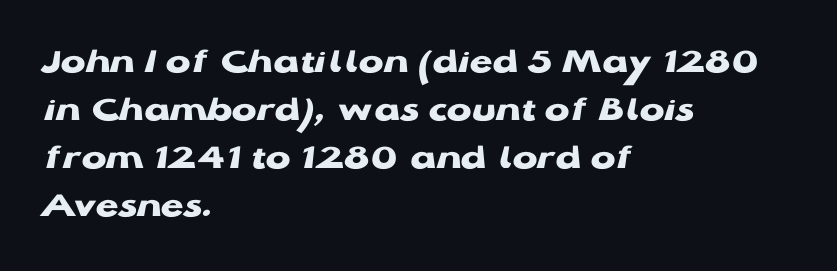
{"serif": "no", "italic": "no", "bold": "yes", "weight": "heavy", "width": "wide", "stroke_contrast": "low", "x_height": "medium", "monospaced": "no", "underline": "no", "align": "left", "line_spacing": "normal", "line_spacing_ratio": 1.3, "letter_spacing": "normal", "letter_spacing_em": 0.0, "glyph_px": 37}
